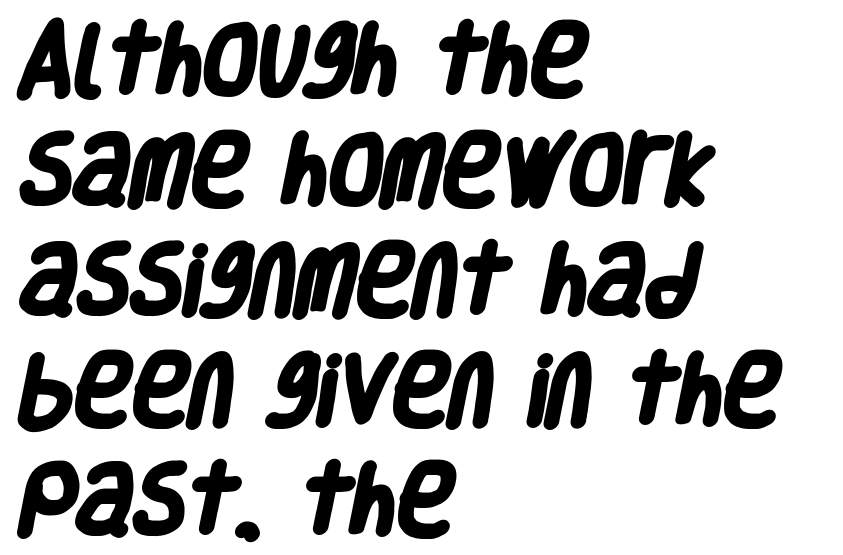
Does the weight exceed regular? Yes, all the way to bold. The designer left line spacing at the default. The paragraph has a hard left edge and a soft right edge. How are the letters spaced? Ordinarily, with no added tracking. The letters carry no serifs — their stems end cleanly without finishing strokes. Honestly, there is no underline to notice here at all.
